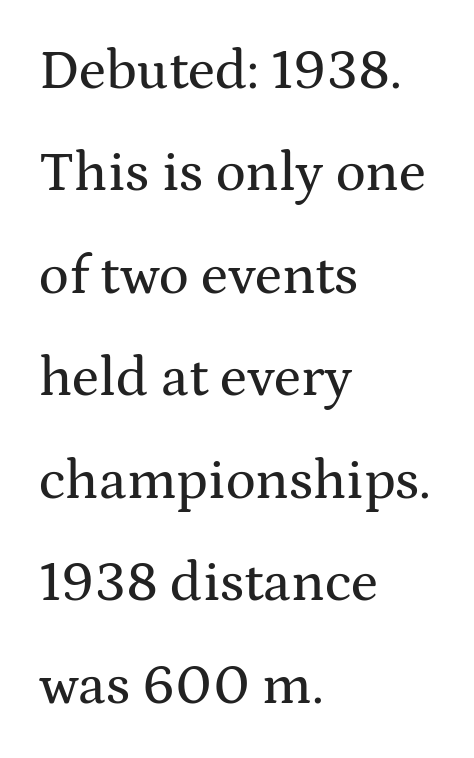
The image shows 56 px wide serif type, upright; set left-aligned, line spacing 1.83x, normal letter spacing, not underlined; medium stroke contrast and a medium x-height.
